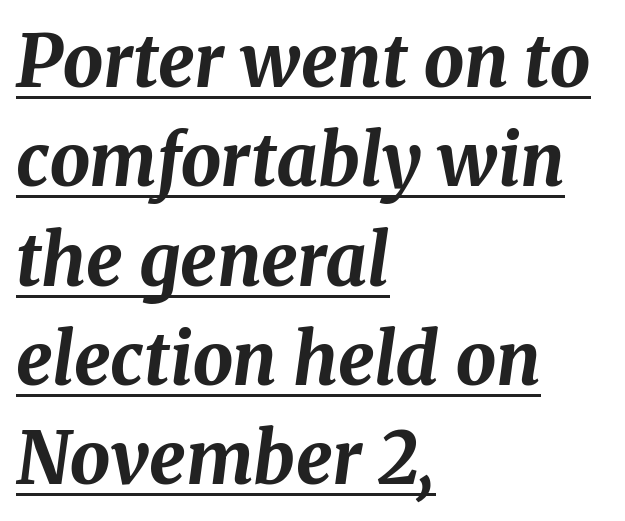
Q: Is the text bold? A: Yes.
Q: Is the text italic (slanted)? A: Yes, it leans right by about 8 degrees.
Q: Is the text underlined? A: Yes.
Q: How is the paragraph aligned? A: Left-aligned.
Q: Is the spacing between letters normal or unusually wide? A: Normal.
Q: Is the spacing between lines tight, normal or loose? A: Normal.
Q: Width (condensed, normal, or wide)? A: Normal.
Q: Stroke contrast? A: Medium.
Q: x-height? A: Medium.
Q: Monospaced? A: No.
